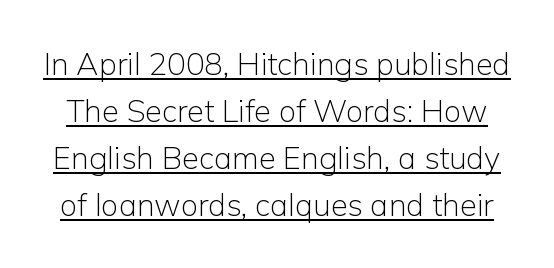
The image shows 31 px light sans-serif type, upright; set normal line spacing (1.52x), normal letter spacing, underlined; low stroke contrast and a medium x-height.
